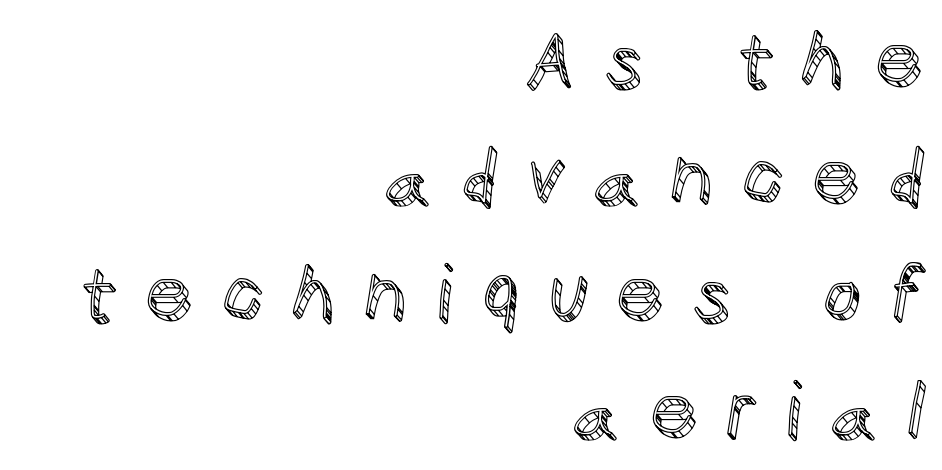
Q: Is the text italic (slanted)? A: Yes.
Q: Is the text underlined? A: No.
Q: How is the paragraph aligned? A: Right-aligned.
Q: Is the spacing between letters normal or unusually wide? A: Unusually wide.
Q: Is the spacing between lines tight, normal or loose? A: Normal.
Q: Width (condensed, normal, or wide)? A: Normal.
Q: x-height? A: Large.
Q: Monospaced? A: No.
